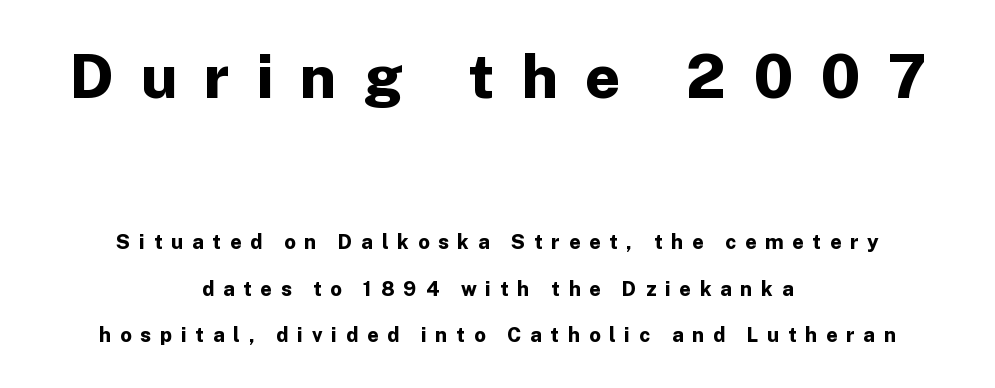
Q: Is the text bold? A: Yes.
Q: Is the text italic (slanted)? A: No, it is upright.
Q: Is the typeface a serif or a sans-serif typeface? A: Sans-serif.
Q: Is the text underlined? A: No.
Q: How is the paragraph aligned? A: Centered.
Q: Is the spacing between letters normal or unusually wide? A: Unusually wide.
Q: Is the spacing between lines tight, normal or loose? A: Loose.
Q: Which block of text is set in a larger size, the first (top) or the second (bottom)? A: The first (top) one.
Q: Width (condensed, normal, or wide)? A: Normal.
Q: Stroke contrast? A: Low.
Q: x-height? A: Medium.
Q: Monospaced? A: No.
